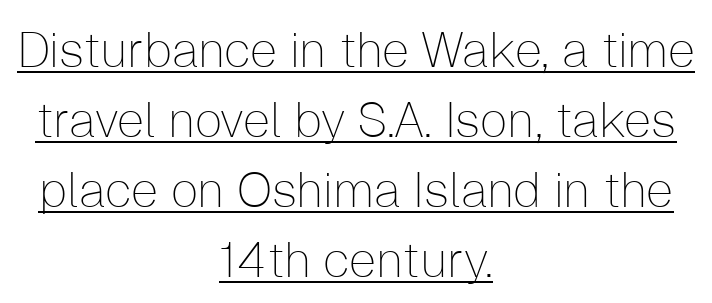
{"serif": "no", "italic": "no", "bold": "no", "weight": "thin", "width": "normal", "stroke_contrast": "low", "x_height": "medium", "monospaced": "no", "underline": "yes", "align": "center", "line_spacing": "normal", "line_spacing_ratio": 1.43, "letter_spacing": "normal", "letter_spacing_em": 0.0, "glyph_px": 49}
